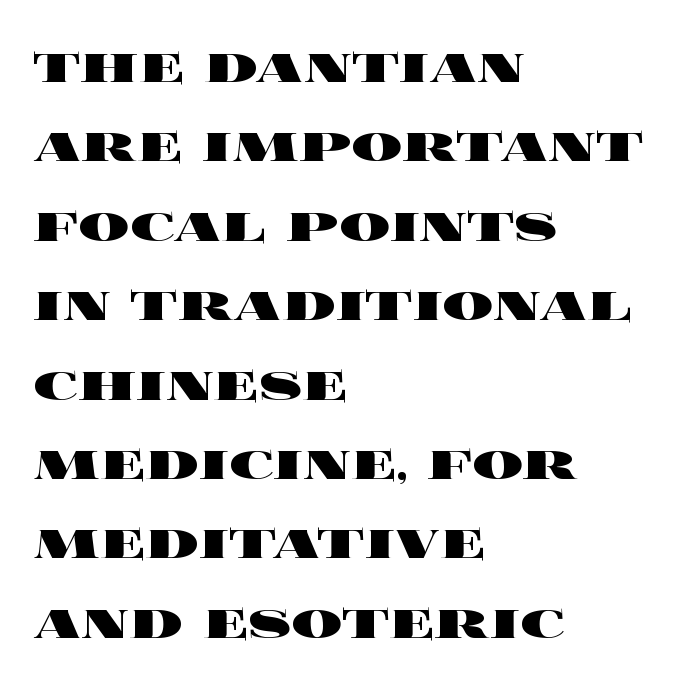
As a designer I'd log this as weight 700, bold. The rendering uses a moderate line-height, typical for paragraphs. Left-aligned paragraph, ragged on the right. Quick note: not italic, upright. Think of a printed novel: that variable character pitch is what you see here.
